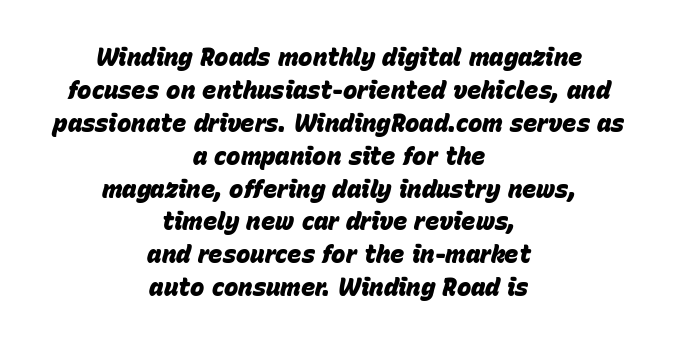
Glance below the letters and you will spot only blank space. What stands out about the letter spacing? Nothing — it is the standard amount. Style check: oblique. The line-height multiplier appears to be the usual default. Notice how thick the strokes are: this is what a full bold looks like. The whitespace from short lines is split evenly between both sides.
